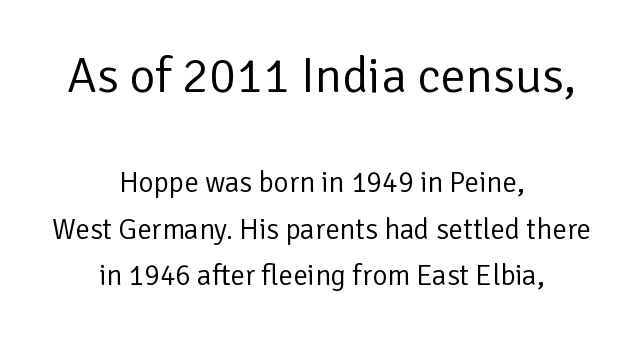
{"serif": "no", "italic": "no", "bold": "no", "weight": "regular", "width": "normal", "stroke_contrast": "low", "x_height": "medium", "monospaced": "no", "underline": "no", "align": "center", "line_spacing": "normal", "line_spacing_ratio": 1.59, "letter_spacing": "normal", "letter_spacing_em": 0.0, "larger_block": "first", "size_ratio": 1.72, "glyph_px": 50}
